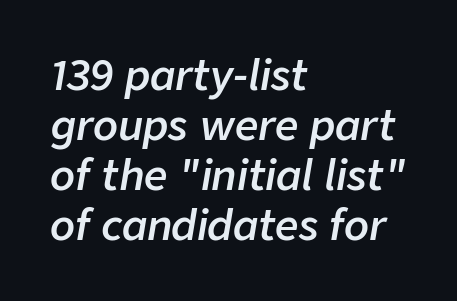
Q: Is the text bold? A: Semi-bold.
Q: Is the text italic (slanted)? A: Yes, it leans right by about 9 degrees.
Q: Is the text underlined? A: No.
Q: How is the paragraph aligned? A: Left-aligned.
Q: Is the spacing between letters normal or unusually wide? A: Normal.
Q: Width (condensed, normal, or wide)? A: Normal.
Q: Stroke contrast? A: Low.
Q: x-height? A: Medium.
Q: Monospaced? A: No.
